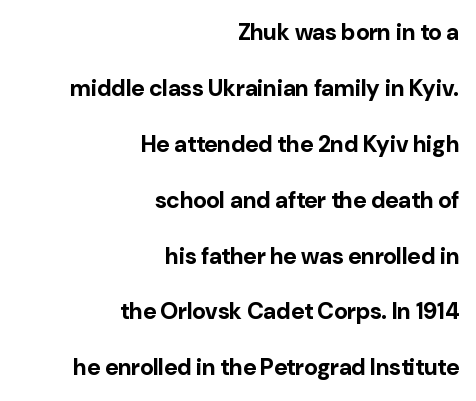
The typesetter chose a ragged-left arrangement here. Does extra space separate the letters? No, they use regular spacing. On the weight axis this lands at bold, roughly 700. A typesetter would call this leading open, well beyond the default.
